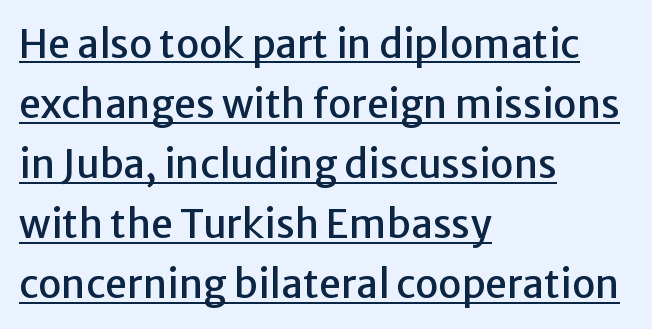
{"serif": "no", "italic": "no", "width": "normal", "stroke_contrast": "low", "x_height": "medium", "monospaced": "no", "underline": "yes", "align": "left", "line_spacing": "normal", "line_spacing_ratio": 1.54, "letter_spacing": "normal", "letter_spacing_em": 0.0, "glyph_px": 39}
